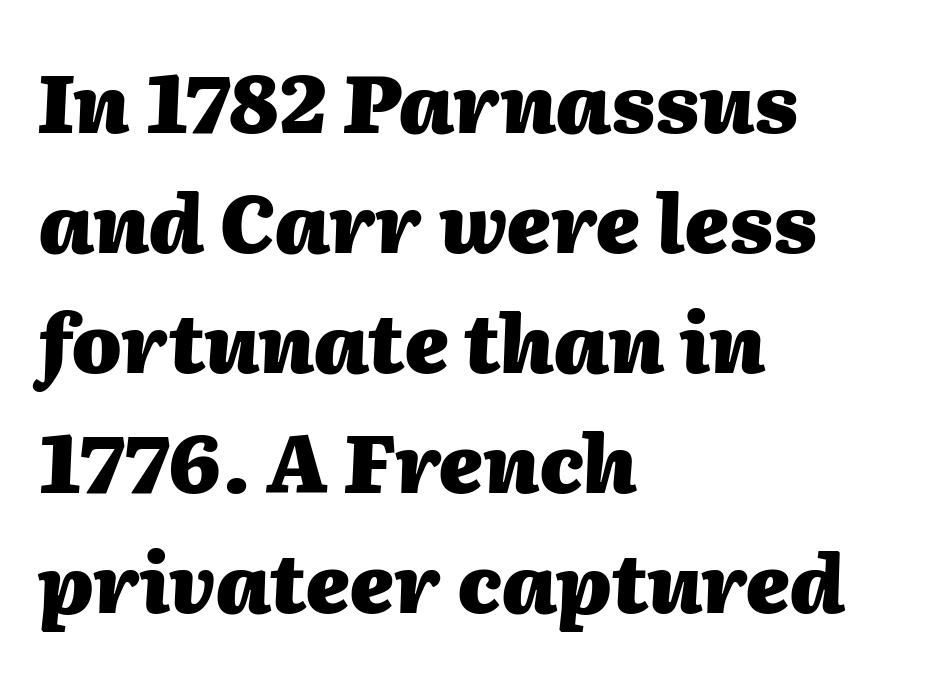
The image shows 80 px heavy type, italic (leaning right); set left-aligned, normal line spacing (1.5x), normal letter spacing, not underlined; medium stroke contrast and a medium x-height.
